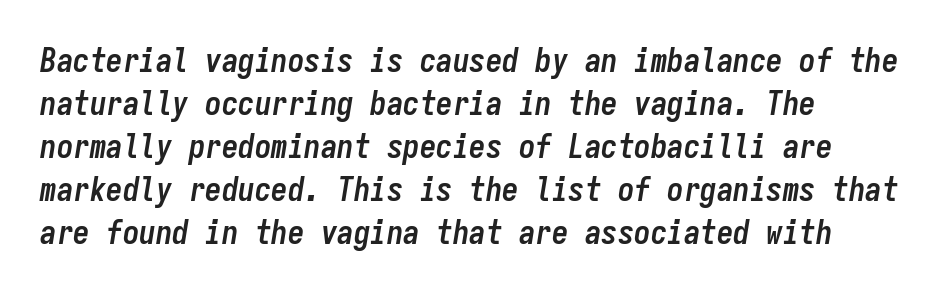
{"italic": "yes", "lean": "right", "slant_degrees": 9, "bold": "yes", "weight": "semibold", "width": "condensed", "stroke_contrast": "low", "x_height": "medium", "monospaced": "yes", "underline": "no", "align": "left", "line_spacing": "normal", "line_spacing_ratio": 1.3, "letter_spacing": "normal", "letter_spacing_em": 0.0, "glyph_px": 33}
